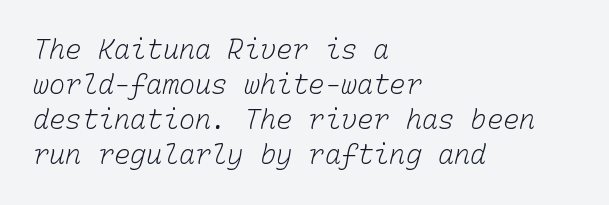
Q: Is the text bold? A: No.
Q: Is the text underlined? A: No.
Q: How is the paragraph aligned? A: Left-aligned.
Q: Is the spacing between letters normal or unusually wide? A: Normal.
Q: Is the spacing between lines tight, normal or loose? A: Normal.
